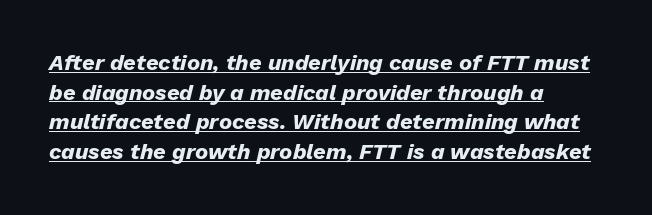
The image shows 22 px bold type, italic (leaning right); set left-aligned, normal line spacing (1.35x), normal letter spacing, underlined.
